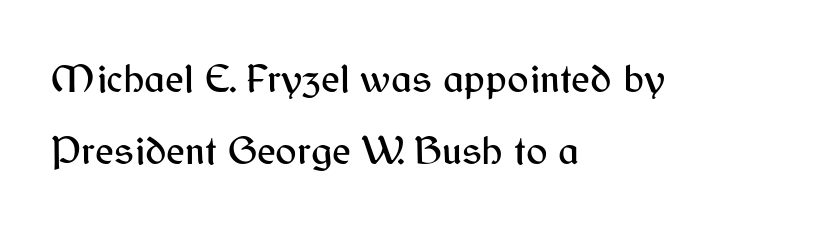
Q: Is the text italic (slanted)? A: No, it is upright.
Q: Is the typeface a serif or a sans-serif typeface? A: Sans-serif.
Q: Is the text underlined? A: No.
Q: How is the paragraph aligned? A: Left-aligned.
Q: Is the spacing between letters normal or unusually wide? A: Normal.
Q: Width (condensed, normal, or wide)? A: Normal.
Q: Stroke contrast? A: Medium.
Q: x-height? A: Medium.
Q: Monospaced? A: No.
